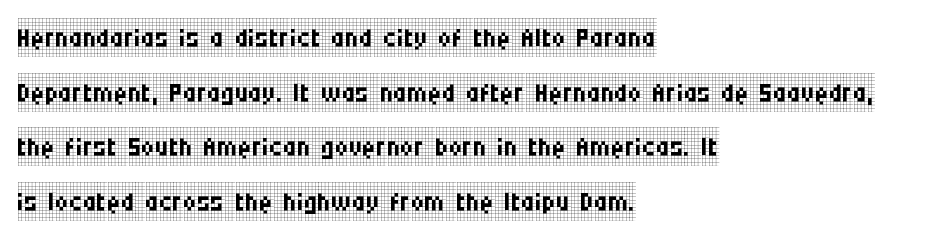
Q: Is the text bold? A: No.
Q: Is the text italic (slanted)? A: No, it is upright.
Q: Is the typeface a serif or a sans-serif typeface? A: Serif.
Q: Is the text underlined? A: No.
Q: How is the paragraph aligned? A: Left-aligned.
Q: Is the spacing between letters normal or unusually wide? A: Normal.
Q: Is the spacing between lines tight, normal or loose? A: Normal.
Q: Width (condensed, normal, or wide)? A: Condensed.
Q: Stroke contrast? A: Low.
Q: x-height? A: Large.
Q: Monospaced? A: No.
